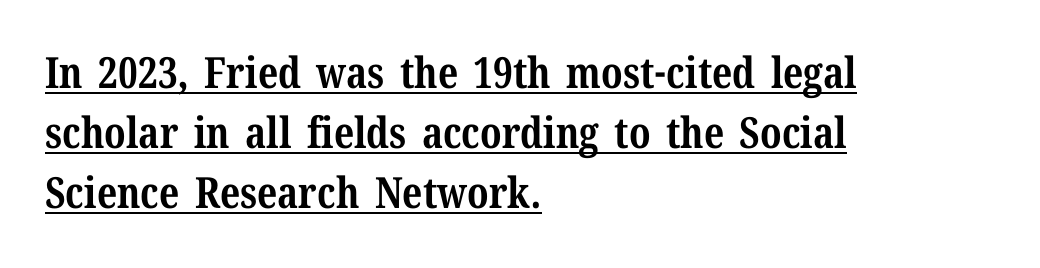
These lines are rendered in a variable-pitch font. The setting favours the left margin, as ordinary paragraphs usually do. The block of text has a typical density, with ordinary space between rows. Nothing unusual about the tracking: characters are spaced as the font intends. The face used here has the dense, thick strokes of a bold. The axis of the letterforms is exactly vertical.
